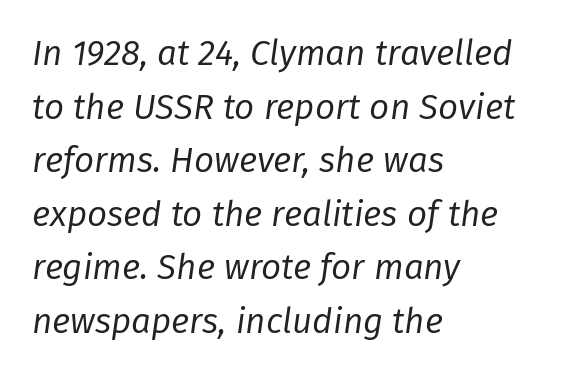
Q: Is the text bold? A: No.
Q: Is the text italic (slanted)? A: Yes, it leans right by about 8 degrees.
Q: Is the text underlined? A: No.
Q: How is the paragraph aligned? A: Left-aligned.
Q: Is the spacing between letters normal or unusually wide? A: Normal.
Q: Is the spacing between lines tight, normal or loose? A: Normal.
Q: Width (condensed, normal, or wide)? A: Normal.
Q: Stroke contrast? A: Low.
Q: x-height? A: Medium.
Q: Monospaced? A: No.
